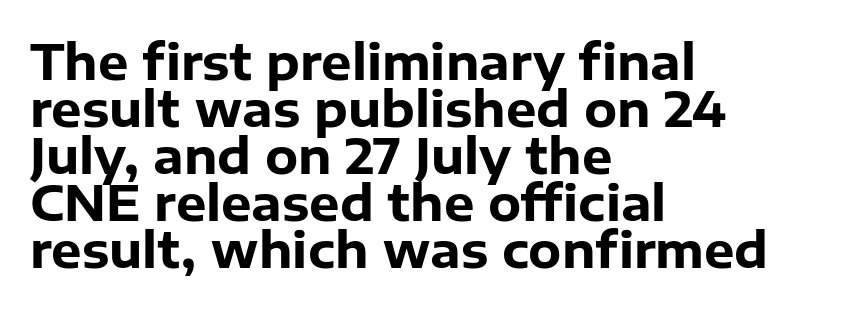
{"serif": "no", "italic": "no", "bold": "yes", "weight": "heavy", "width": "normal", "stroke_contrast": "low", "x_height": "medium", "monospaced": "no", "underline": "no", "align": "left", "line_spacing": "tight", "line_spacing_ratio": 0.98, "letter_spacing": "normal", "letter_spacing_em": 0.0, "glyph_px": 48}
